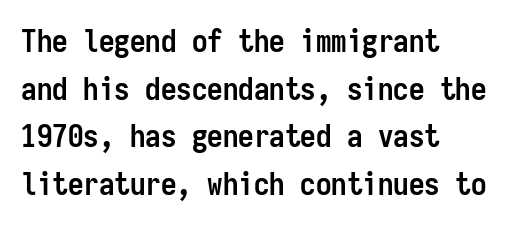
{"serif": "no", "italic": "no", "bold": "yes", "weight": "semibold", "width": "condensed", "stroke_contrast": "low", "x_height": "medium", "monospaced": "yes", "underline": "no", "align": "left", "line_spacing": "normal", "line_spacing_ratio": 1.54, "letter_spacing": "normal", "letter_spacing_em": 0.0, "glyph_px": 31}
